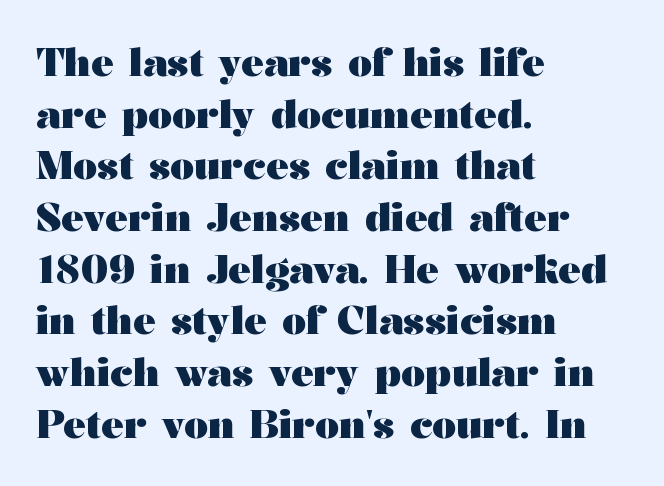
Q: Is the text bold? A: Yes.
Q: Is the text italic (slanted)? A: No, it is upright.
Q: Is the typeface a serif or a sans-serif typeface? A: Serif.
Q: Is the text underlined? A: No.
Q: How is the paragraph aligned? A: Left-aligned.
Q: Is the spacing between letters normal or unusually wide? A: Normal.
Q: Is the spacing between lines tight, normal or loose? A: Normal.
Q: Width (condensed, normal, or wide)? A: Wide.
Q: Stroke contrast? A: Medium.
Q: x-height? A: Medium.
Q: Monospaced? A: No.
